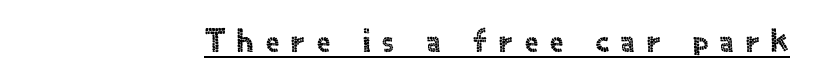
{"serif": "no", "italic": "no", "width": "normal", "x_height": "small", "monospaced": "no", "underline": "yes", "letter_spacing": "wide", "letter_spacing_em": 0.37, "glyph_px": 33}
